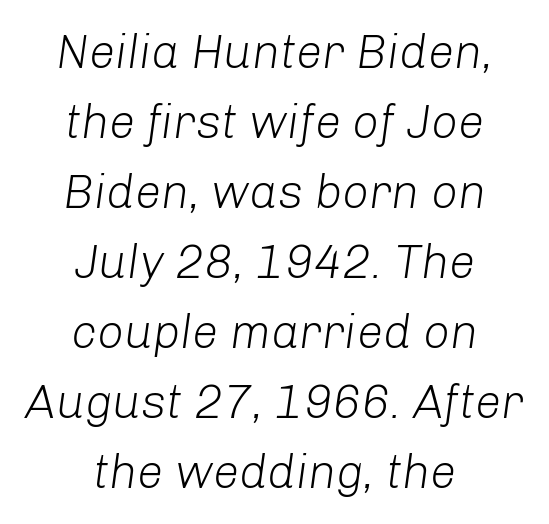
{"italic": "yes", "lean": "right", "slant_degrees": 8, "bold": "no", "weight": "light", "width": "normal", "stroke_contrast": "low", "x_height": "medium", "monospaced": "no", "underline": "no", "align": "center", "line_spacing": "normal", "line_spacing_ratio": 1.49, "letter_spacing": "normal", "letter_spacing_em": 0.0, "glyph_px": 47}
